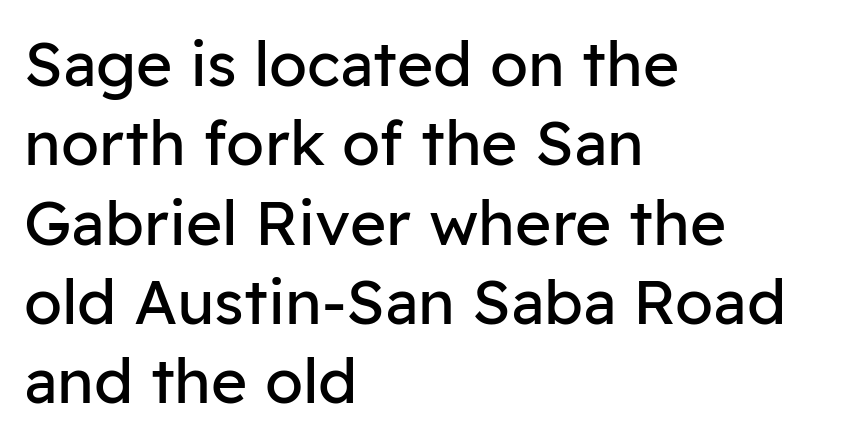
Descenders are the only things crossing below the line. Interline gaps are of average width in this sample. Horizontal alignment here is leftward, the default for most running prose. A typesetter would mark this as roman, not italic.
